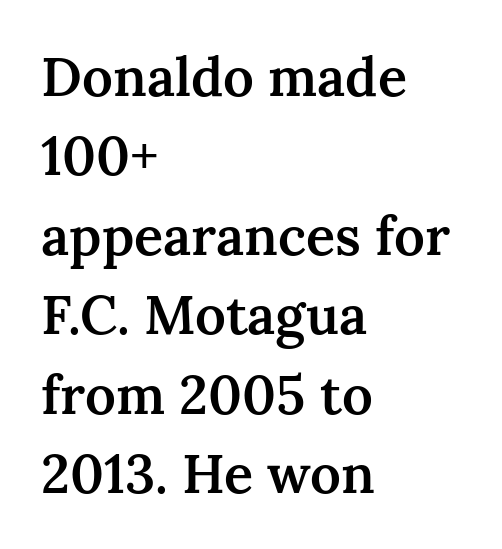
{"serif": "yes", "italic": "no", "bold": "semi", "weight": "semibold", "width": "normal", "stroke_contrast": "medium", "x_height": "medium", "monospaced": "no", "underline": "no", "align": "left", "line_spacing": "normal", "line_spacing_ratio": 1.47, "letter_spacing": "normal", "letter_spacing_em": 0.0, "glyph_px": 54}
